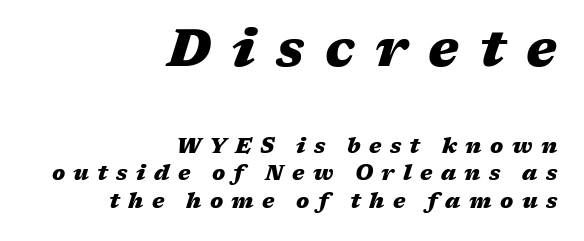
The image shows 52 px heavy, wide type, italic (leaning right); set right-aligned, normal line spacing (1.31x), unusually wide letter spacing (+0.4 em), not underlined; the first (top) block is 2.48x larger; medium stroke contrast and a medium x-height.
